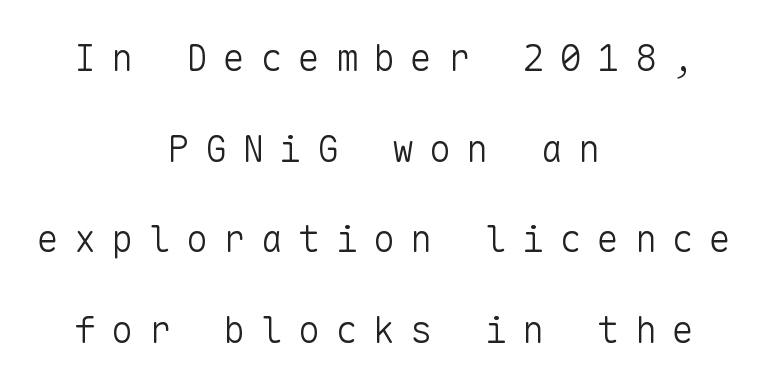
The image shows 37 px light sans-serif type, upright, monospaced; set centered, loose line spacing (2.45x), unusually wide letter spacing (+0.41 em), not underlined; low stroke contrast and a medium x-height.
